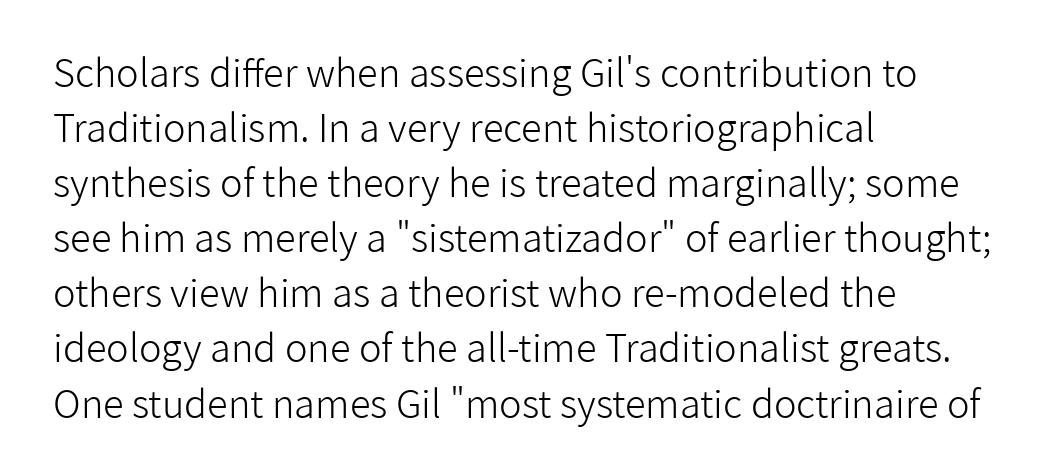
{"serif": "no", "italic": "no", "bold": "no", "weight": "light", "width": "normal", "stroke_contrast": "low", "x_height": "medium", "monospaced": "no", "underline": "no", "align": "left", "line_spacing": "normal", "line_spacing_ratio": 1.45, "letter_spacing": "normal", "letter_spacing_em": 0.0, "glyph_px": 38}
